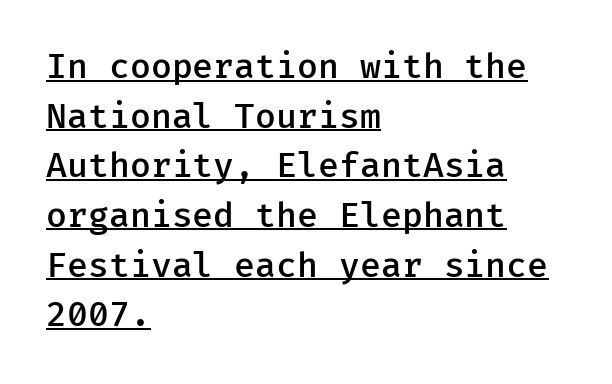
{"serif": "no", "italic": "no", "bold": "semi", "weight": "semibold", "width": "normal", "stroke_contrast": "low", "x_height": "medium", "monospaced": "yes", "underline": "yes", "align": "left", "line_spacing": "normal", "line_spacing_ratio": 1.46, "letter_spacing": "normal", "letter_spacing_em": 0.0, "glyph_px": 34}
